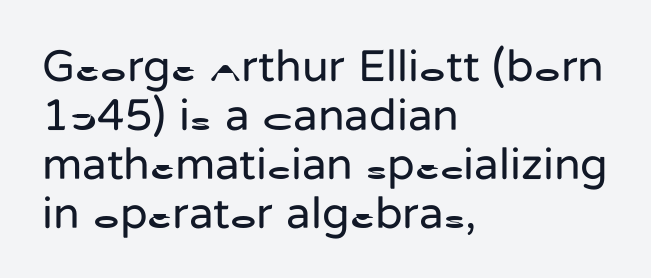
The image shows 45 px regular-weight sans-serif type, upright; set left-aligned, tight line spacing (1.09x), normal letter spacing, not underlined; low stroke contrast and a medium x-height.
